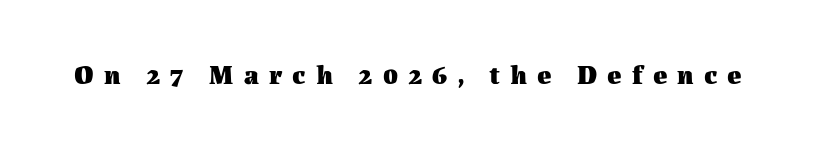
The zone under the glyphs is completely vacant. The tracking jumps out immediately: characters are airy and widely separated. Vertical strokes here are truly vertical. Pretty heavy lettering here — definitely bold.
